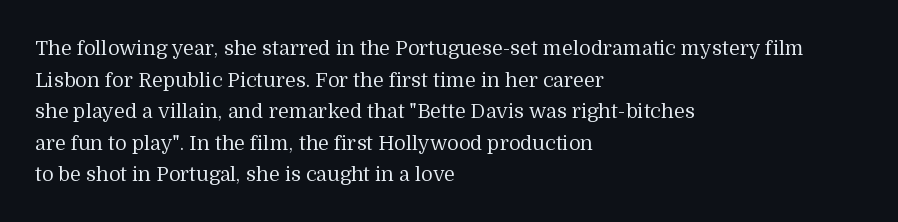
{"italic": "no", "bold": "no", "underline": "no", "align": "left", "line_spacing": "normal", "line_spacing_ratio": 1.58, "letter_spacing": "normal", "letter_spacing_em": 0.0, "glyph_px": 20}
